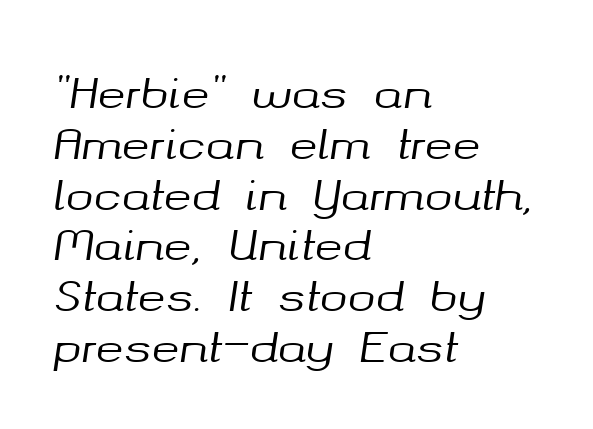
Italic: yes, the glyphs are oblique. Left-aligned paragraph, ragged on the right. These lines keep a tight, regular rhythm from letter to letter. A typesetter would call this proportional, since set widths differ per character. Only glyphs here, with clear space below each row.
